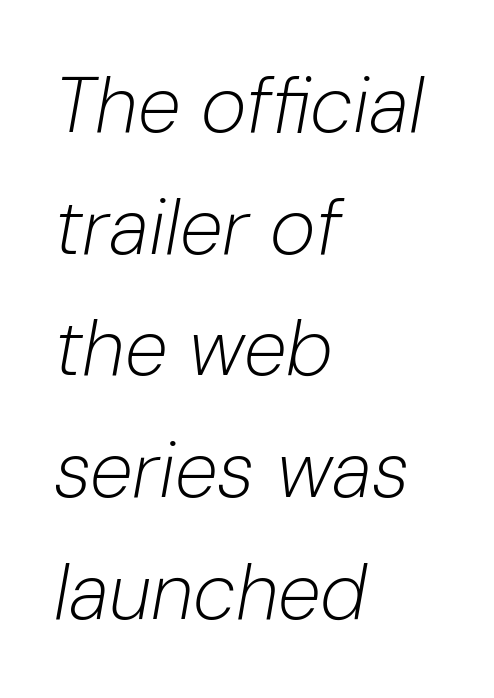
The image shows 78 px light type, italic (leaning right); set left-aligned, normal line spacing (1.56x), normal letter spacing, not underlined; low stroke contrast and a medium x-height.
